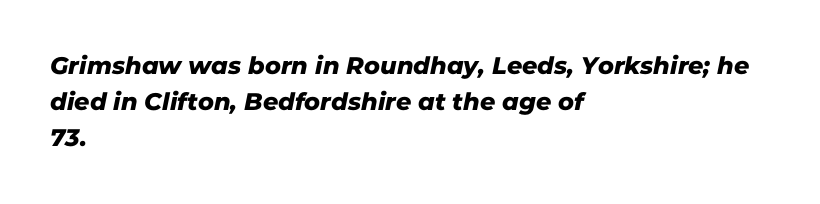
The image shows 24 px text type; set left-aligned, normal line spacing (1.51x), normal letter spacing, not underlined.
